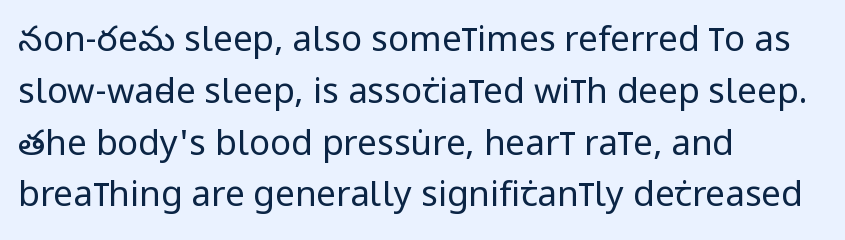
Q: Is the text bold? A: No.
Q: Is the text italic (slanted)? A: No, it is upright.
Q: Is the typeface a serif or a sans-serif typeface? A: Sans-serif.
Q: Is the text underlined? A: No.
Q: How is the paragraph aligned? A: Left-aligned.
Q: Is the spacing between letters normal or unusually wide? A: Normal.
Q: Is the spacing between lines tight, normal or loose? A: Normal.
Q: Width (condensed, normal, or wide)? A: Condensed.
Q: Stroke contrast? A: Low.
Q: x-height? A: Large.
Q: Monospaced? A: No.
